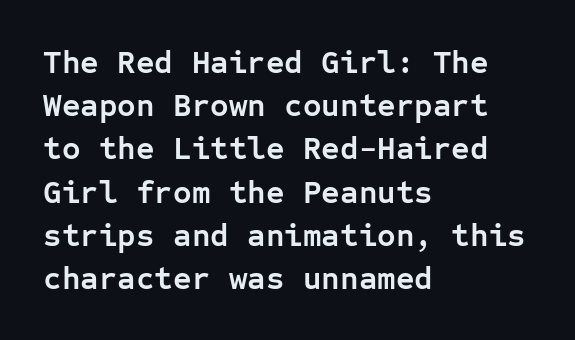
The passage shown is typed in a monospace face where columns stay perfectly aligned. Check under the words: just untouched page. Bold? Absolutely — the strokes are thick and heavy. Characters follow at the spacing the type designer built in. Compared with typical paragraphs, the rows here are spaced about the same.
